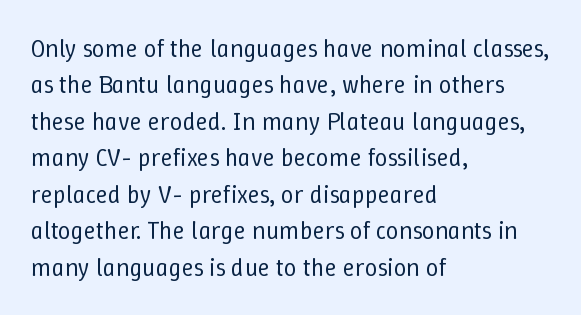
The image shows 25 px text type, upright; set left-aligned, normal line spacing (1.46x), normal letter spacing, not underlined.
